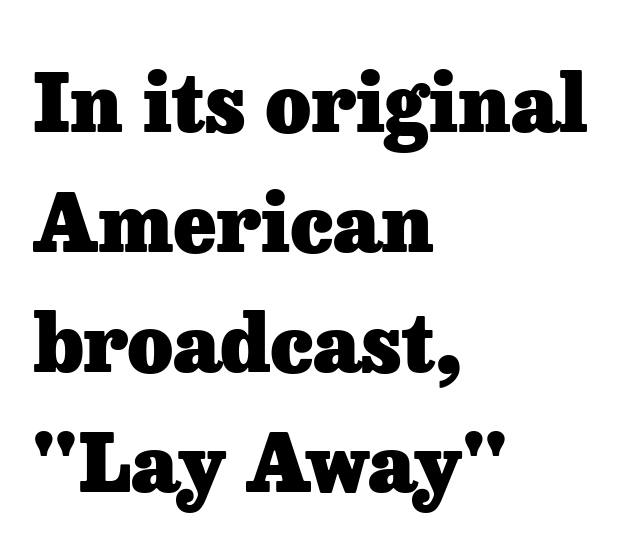
Q: Is the text bold? A: Yes.
Q: Is the text italic (slanted)? A: No, it is upright.
Q: Is the typeface a serif or a sans-serif typeface? A: Serif.
Q: Is the text underlined? A: No.
Q: How is the paragraph aligned? A: Left-aligned.
Q: Is the spacing between letters normal or unusually wide? A: Normal.
Q: Is the spacing between lines tight, normal or loose? A: Normal.
Q: Width (condensed, normal, or wide)? A: Normal.
Q: Stroke contrast? A: Low.
Q: x-height? A: Medium.
Q: Monospaced? A: No.
